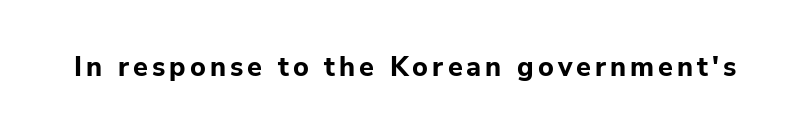
{"italic": "no", "bold": "yes", "underline": "no", "glyph_px": 27}
